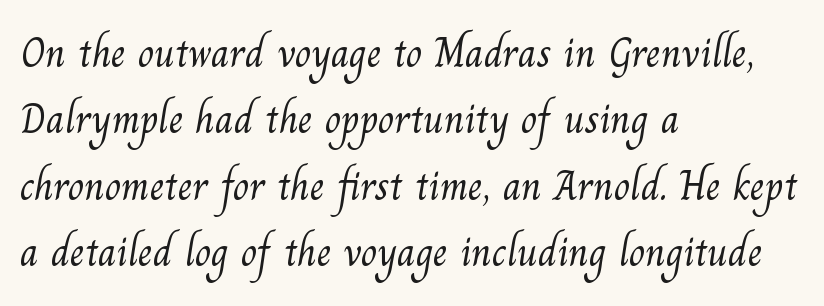
The image shows 42 px light serif type; set left-aligned, normal line spacing (1.58x), normal letter spacing, not underlined; medium stroke contrast and a small x-height.
